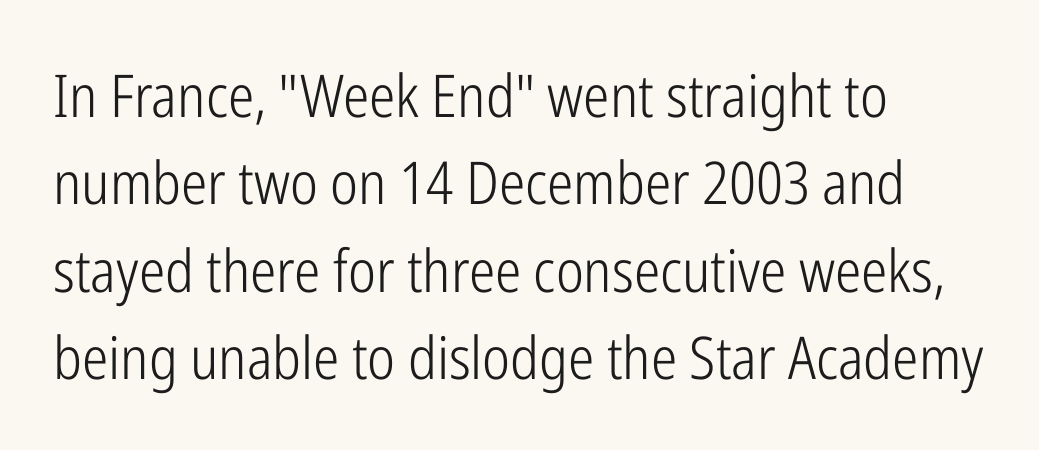
Q: Is the text bold? A: No.
Q: Is the text italic (slanted)? A: No, it is upright.
Q: Is the typeface a serif or a sans-serif typeface? A: Sans-serif.
Q: Is the text underlined? A: No.
Q: How is the paragraph aligned? A: Left-aligned.
Q: Is the spacing between letters normal or unusually wide? A: Normal.
Q: Is the spacing between lines tight, normal or loose? A: Normal.
Q: Width (condensed, normal, or wide)? A: Condensed.
Q: Stroke contrast? A: Low.
Q: x-height? A: Medium.
Q: Monospaced? A: No.
